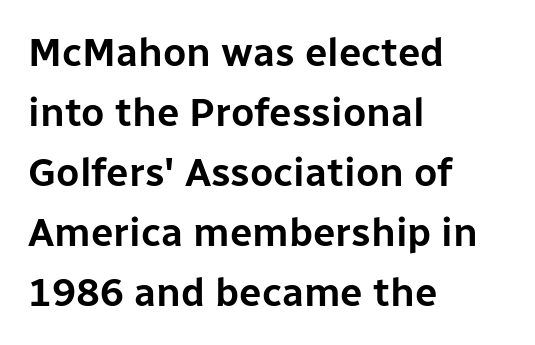
The image shows 40 px sans-serif type, upright; set left-aligned, normal line spacing (1.5x), normal letter spacing, not underlined; low stroke contrast and a medium x-height.
